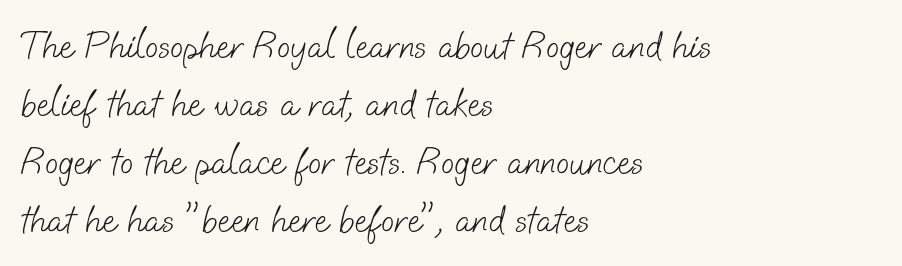
The line texture is even and compact thanks to regular tracking. In terms of letterform style, serifs are entirely absent. The rag falls on the right side of this text block. Horizontal bands of white between lines are of average thickness. Proportional: the letters do not fall into vertical columns. Unbolded letterforms with no extra heft.
